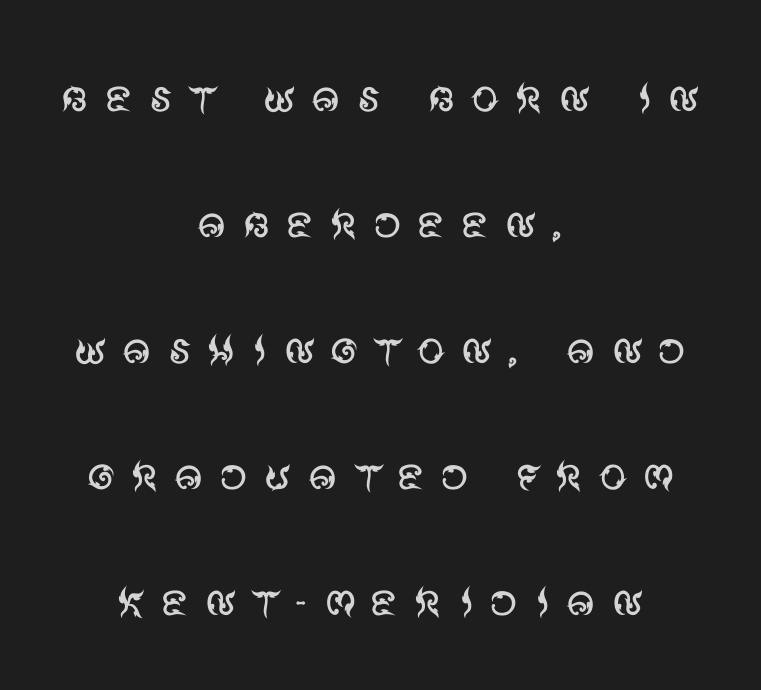
The image shows 56 px regular-weight sans-serif type, upright; set centered, loose line spacing (2.25x), unusually wide letter spacing (+0.26 em), not underlined; medium stroke contrast and a large x-height.
